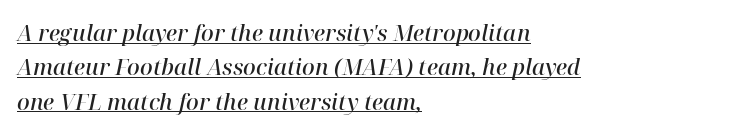
{"italic": "yes", "lean": "right", "slant_degrees": 12, "bold": "semi", "underline": "yes", "align": "left", "line_spacing": "normal", "line_spacing_ratio": 1.56, "letter_spacing": "normal", "letter_spacing_em": 0.0, "glyph_px": 22}
